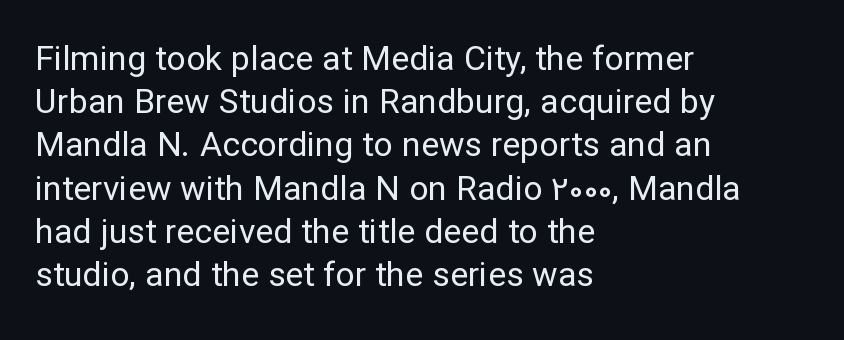
Q: Is the text bold? A: No.
Q: Is the text italic (slanted)? A: No, it is upright.
Q: Is the typeface a serif or a sans-serif typeface? A: Sans-serif.
Q: Is the text underlined? A: No.
Q: How is the paragraph aligned? A: Left-aligned.
Q: Is the spacing between letters normal or unusually wide? A: Normal.
Q: Is the spacing between lines tight, normal or loose? A: Normal.
Q: Width (condensed, normal, or wide)? A: Normal.
Q: Stroke contrast? A: Low.
Q: x-height? A: Medium.
Q: Monospaced? A: No.
